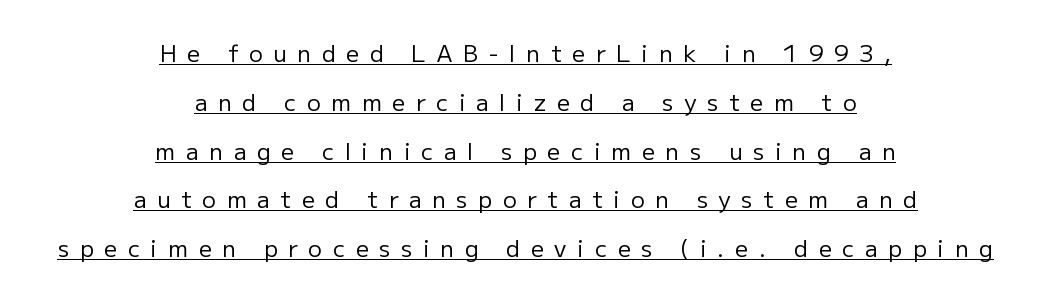
No chunkiness to these letters — they're not bold. Emphasis is given by a line drawn under the lettering. No italicization has been applied; the sample stays upright. In terms of letterspacing, this is a distinctly airy, spread setting.
